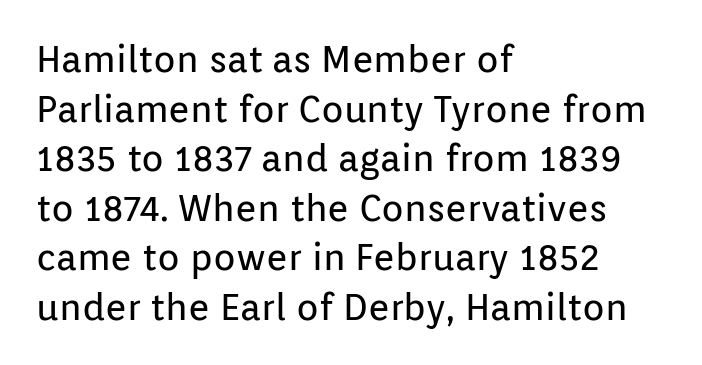
{"serif": "no", "italic": "no", "bold": "no", "weight": "regular", "width": "normal", "stroke_contrast": "low", "x_height": "medium", "monospaced": "no", "underline": "no", "align": "left", "line_spacing": "normal", "line_spacing_ratio": 1.34, "letter_spacing": "normal", "letter_spacing_em": 0.0, "glyph_px": 37}
